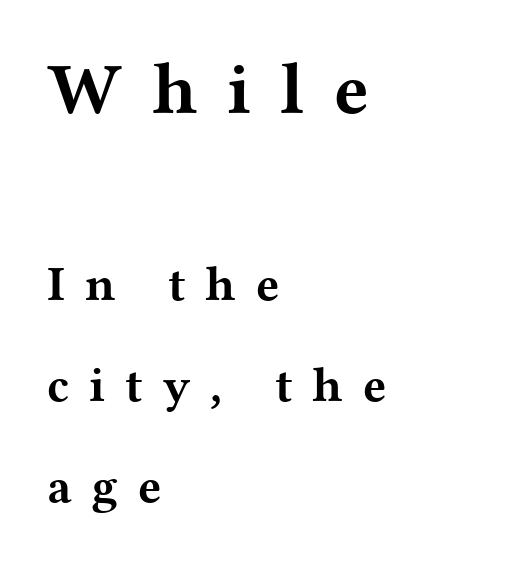
{"serif": "yes", "italic": "no", "bold": "yes", "weight": "bold", "width": "wide", "stroke_contrast": "medium", "x_height": "medium", "monospaced": "no", "underline": "no", "align": "left", "line_spacing": "loose", "line_spacing_ratio": 2.06, "letter_spacing": "wide", "letter_spacing_em": 0.41, "larger_block": "first", "size_ratio": 1.49, "glyph_px": 73}
